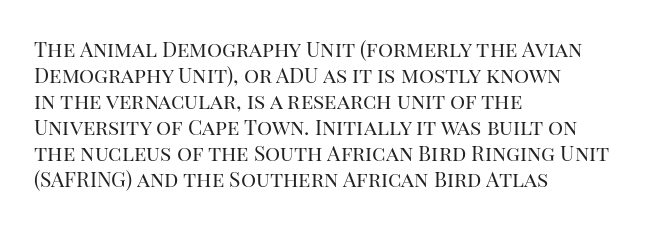
Q: Is the text bold? A: No.
Q: Is the text italic (slanted)? A: No, it is upright.
Q: Is the text underlined? A: No.
Q: How is the paragraph aligned? A: Left-aligned.
Q: Is the spacing between letters normal or unusually wide? A: Normal.
